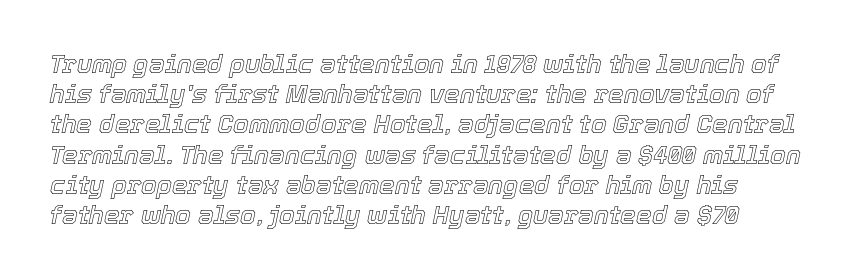
The image shows 25 px text type, italic (leaning right); set line spacing 1.21x, normal letter spacing, not underlined.
